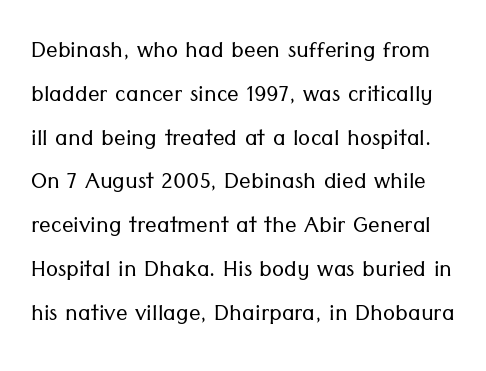
Q: Is the text bold? A: No.
Q: Is the text italic (slanted)? A: No, it is upright.
Q: Is the typeface a serif or a sans-serif typeface? A: Sans-serif.
Q: Is the text underlined? A: No.
Q: Is the spacing between letters normal or unusually wide? A: Normal.
Q: Is the spacing between lines tight, normal or loose? A: Normal.
Q: Width (condensed, normal, or wide)? A: Normal.
Q: Stroke contrast? A: Low.
Q: x-height? A: Medium.
Q: Monospaced? A: No.
